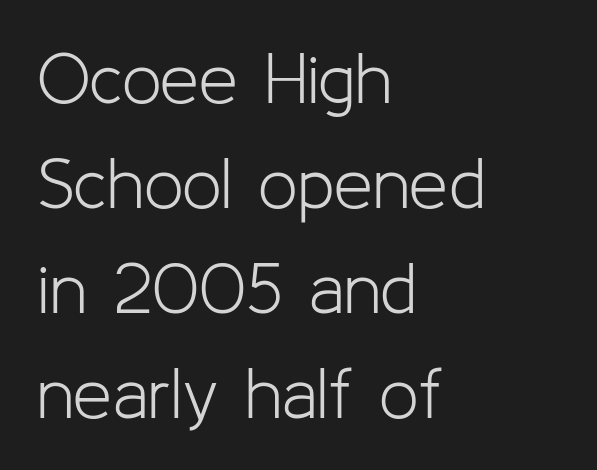
{"serif": "no", "italic": "no", "bold": "no", "weight": "light", "width": "normal", "stroke_contrast": "low", "x_height": "medium", "monospaced": "no", "underline": "no", "align": "left", "line_spacing": "normal", "line_spacing_ratio": 1.5, "letter_spacing": "normal", "letter_spacing_em": 0.0, "glyph_px": 70}
